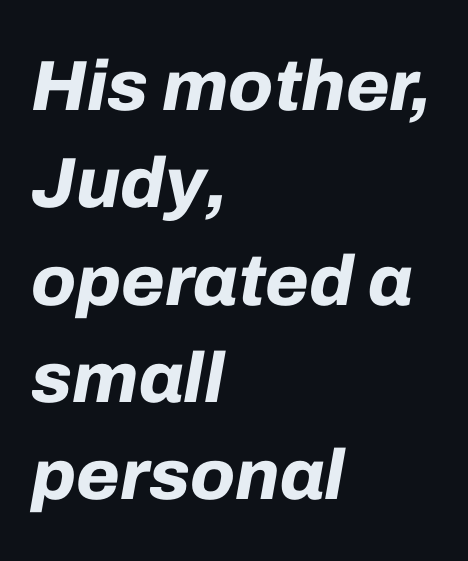
Q: Is the text bold? A: Yes.
Q: Is the text italic (slanted)? A: Yes, it leans right by about 10 degrees.
Q: Is the text underlined? A: No.
Q: How is the paragraph aligned? A: Left-aligned.
Q: Is the spacing between letters normal or unusually wide? A: Normal.
Q: Is the spacing between lines tight, normal or loose? A: Normal.
Q: Width (condensed, normal, or wide)? A: Normal.
Q: Stroke contrast? A: Low.
Q: x-height? A: Medium.
Q: Monospaced? A: No.
